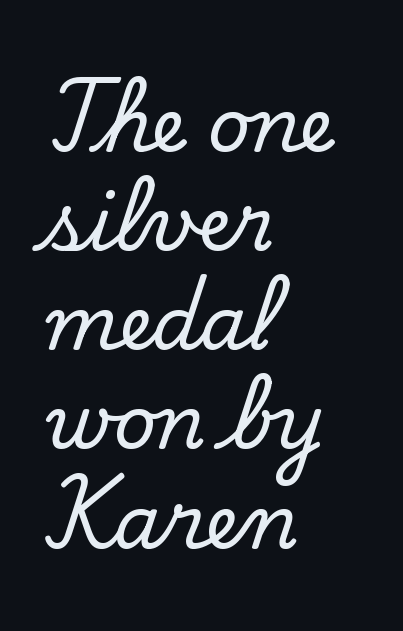
The image shows 74 px serif type; set left-aligned, normal line spacing (1.34x), normal letter spacing, not underlined; low stroke contrast and a small x-height.
